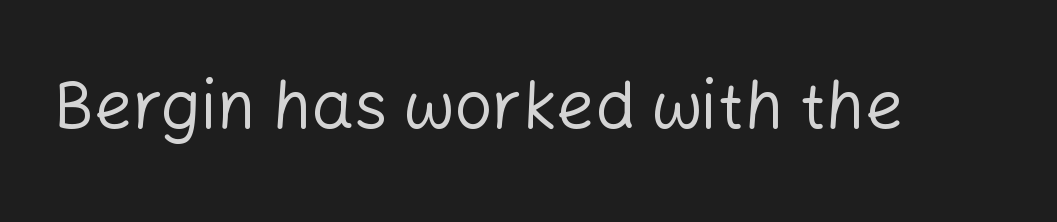
{"serif": "no", "italic": "no", "bold": "no", "weight": "regular", "width": "normal", "stroke_contrast": "low", "x_height": "medium", "monospaced": "no", "underline": "no", "letter_spacing": "normal", "letter_spacing_em": 0.0, "glyph_px": 67}
